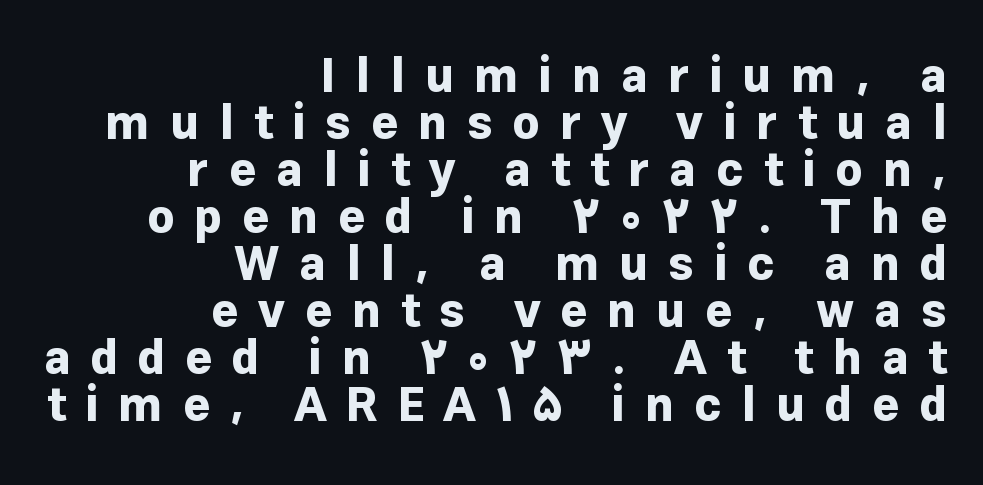
Q: Is the text bold? A: Yes.
Q: Is the text italic (slanted)? A: No, it is upright.
Q: Is the typeface a serif or a sans-serif typeface? A: Sans-serif.
Q: Is the text underlined? A: No.
Q: How is the paragraph aligned? A: Right-aligned.
Q: Is the spacing between letters normal or unusually wide? A: Unusually wide.
Q: Is the spacing between lines tight, normal or loose? A: Tight.
Q: Width (condensed, normal, or wide)? A: Normal.
Q: Stroke contrast? A: Low.
Q: x-height? A: Medium.
Q: Monospaced? A: No.
